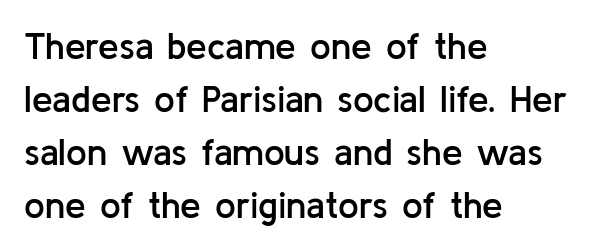
The designer went with a sans here, leaving each stem footless. The face used here is proportionally spaced, like ordinary book or web type. Does the weight exceed regular? Yes, but only to semibold. Does the lettering tilt? It doesn't — this is upright. The space directly below the letters is spotless. The lines sit at an ordinary, default distance from one another.
